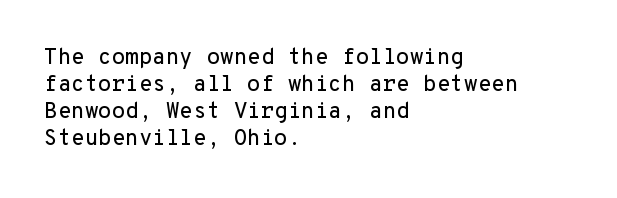
The image shows 22 px text type, upright; set left-aligned, line spacing 1.22x, normal letter spacing, not underlined.
